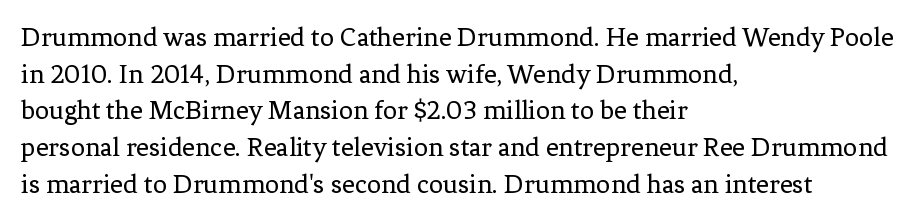
The image shows 28 px regular-weight serif type, upright; set left-aligned, normal line spacing (1.31x), normal letter spacing, not underlined; low stroke contrast and a medium x-height.
